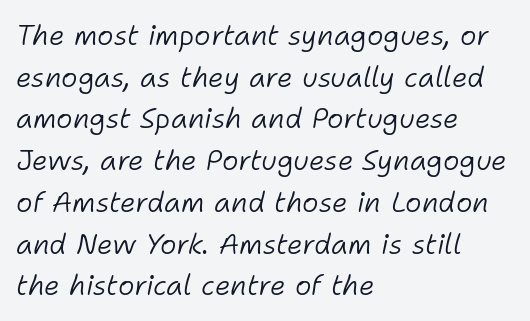
The image shows 28 px light type, italic (leaning right); set left-aligned, normal line spacing (1.49x), normal letter spacing, not underlined; low stroke contrast and a medium x-height.
